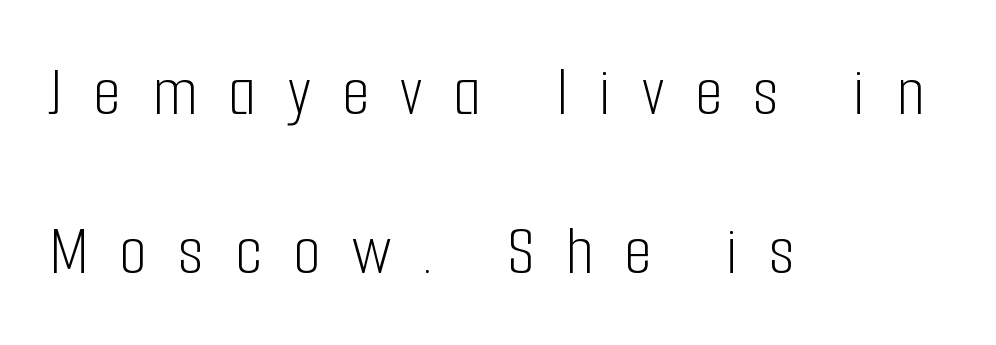
Each letter keeps its own natural width here, so spacing adapts to shape. The typeface chosen for these lines omits serifs. These lines were composed using upright roman letters. Tracking here is generous; glyphs stand well apart from one another. The paragraph has a hard left edge and a soft right edge. Heaviness? Minimal to ordinary, like unemphasized prose.
